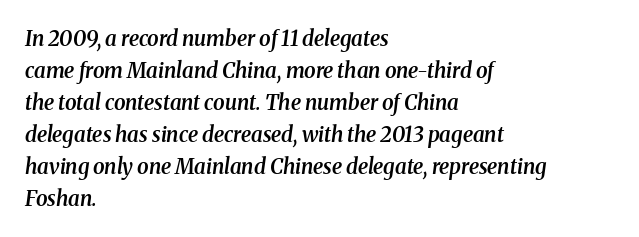
Q: Is the text bold? A: Semi-bold.
Q: Is the text italic (slanted)? A: Yes, it leans right by about 8 degrees.
Q: Is the text underlined? A: No.
Q: How is the paragraph aligned? A: Left-aligned.
Q: Is the spacing between letters normal or unusually wide? A: Normal.
Q: Is the spacing between lines tight, normal or loose? A: Normal.
